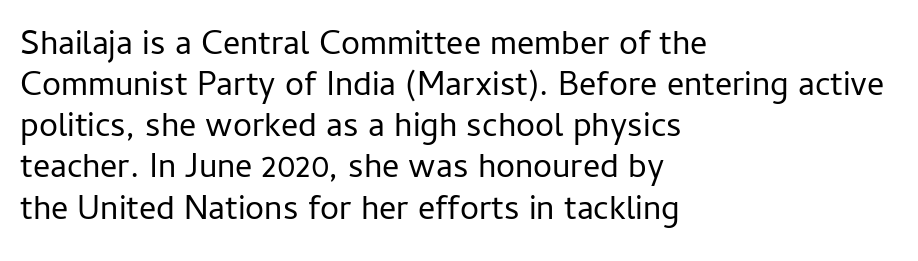
Q: Is the text bold? A: No.
Q: Is the text italic (slanted)? A: No, it is upright.
Q: Is the typeface a serif or a sans-serif typeface? A: Sans-serif.
Q: Is the text underlined? A: No.
Q: How is the paragraph aligned? A: Left-aligned.
Q: Is the spacing between letters normal or unusually wide? A: Normal.
Q: Width (condensed, normal, or wide)? A: Normal.
Q: Stroke contrast? A: Low.
Q: x-height? A: Medium.
Q: Monospaced? A: No.
